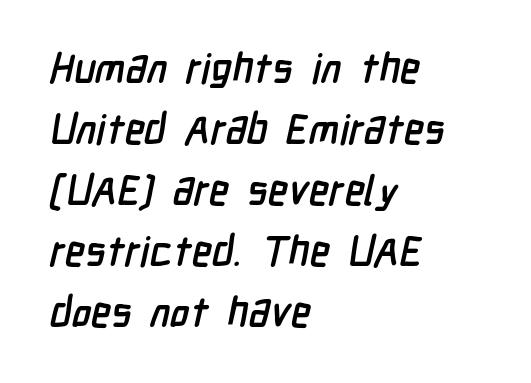
{"serif": "no", "bold": "yes", "weight": "semibold", "width": "condensed", "stroke_contrast": "low", "x_height": "medium", "monospaced": "no", "underline": "no", "align": "left", "line_spacing": "normal", "line_spacing_ratio": 1.49, "letter_spacing": "normal", "letter_spacing_em": 0.0, "glyph_px": 41}
